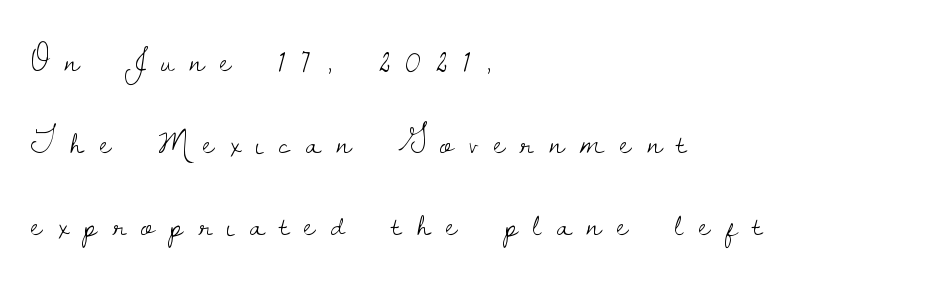
The passage shown is typed in a proportional face where columns would drift. Counters stay open thanks to moderate or lighter strokes. A student would call this left alignment; a typographer would say flush left, rag right. Notice the wide empty band between every row — that's loose leading. Examine the stroke ends and you'll spot serifs.
